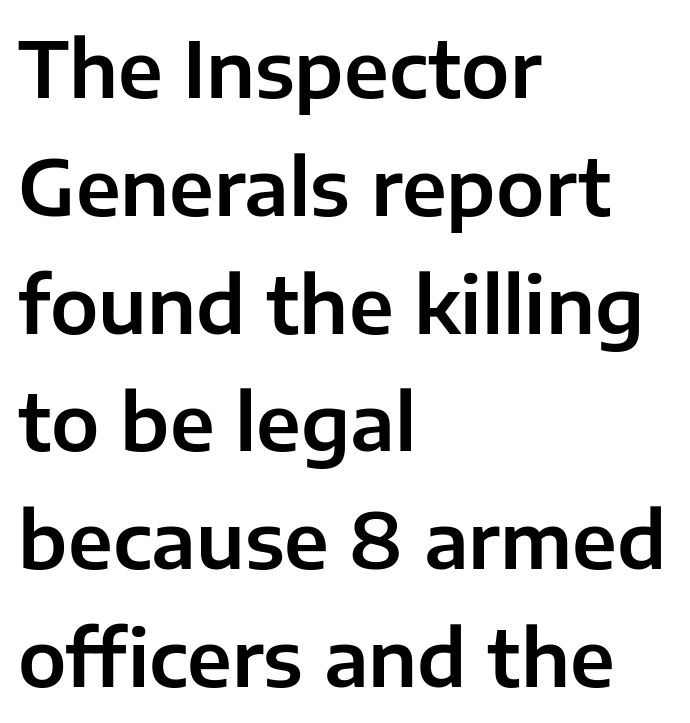
{"serif": "no", "italic": "no", "width": "normal", "stroke_contrast": "low", "x_height": "medium", "monospaced": "no", "underline": "no", "align": "left", "line_spacing": "normal", "line_spacing_ratio": 1.53, "letter_spacing": "normal", "letter_spacing_em": 0.0, "glyph_px": 77}
